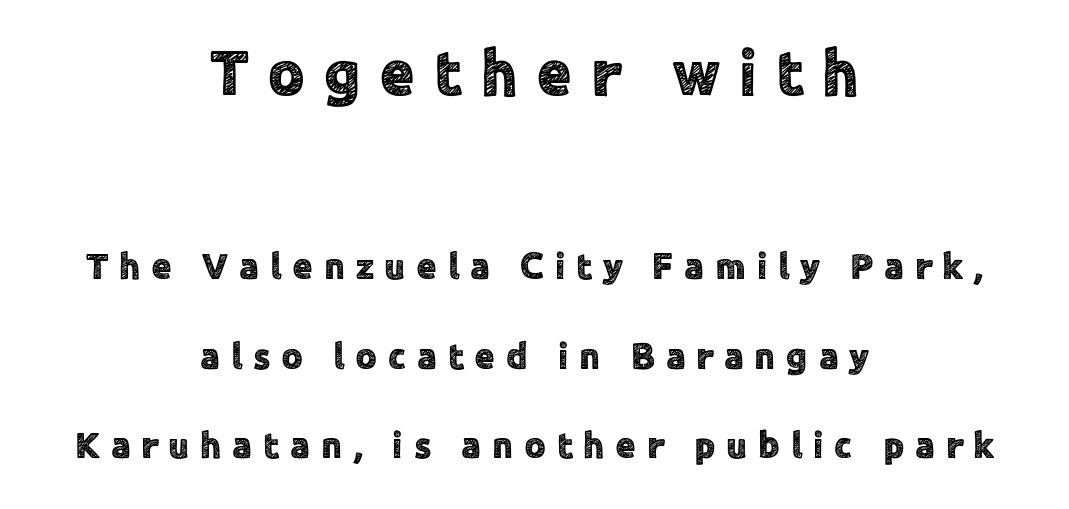
The line-height multiplier appears high, well above default. The paragraph has two soft edges and a firm central axis. Check under the words: just untouched page. The passage shown begins with its larger block and ends with its smaller one. Does extra space separate the letters? Yes, quite a lot of it. Regarding serifs, this sample does without them.
